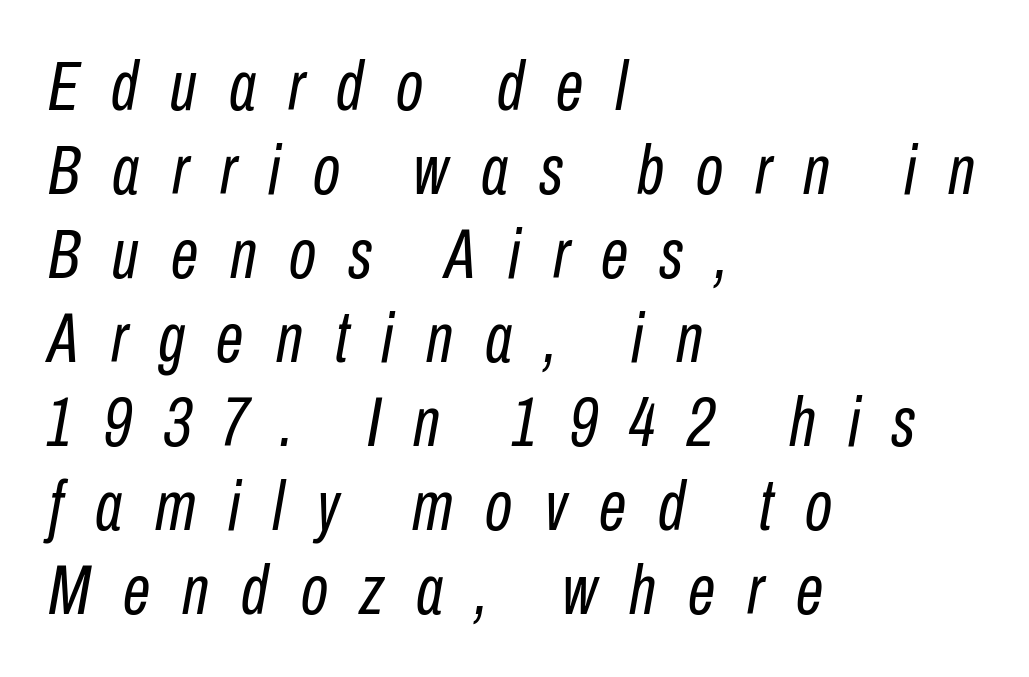
This sample uses expanded letter spacing, leaving extra air between glyphs. Weight: in the light-to-regular range. The rendering uses natural spacing where letterforms have individual widths. Type without underlining. Every row of glyphs begins at an identical x-position on the left.
